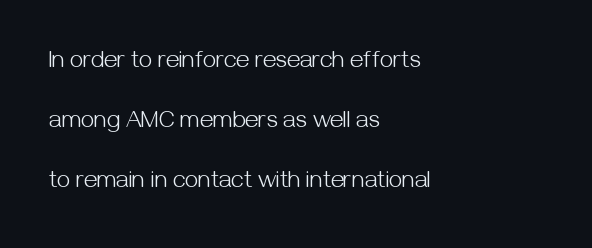
The image shows 24 px text type, upright; set left-aligned, loose line spacing (2.49x), normal letter spacing, not underlined.
